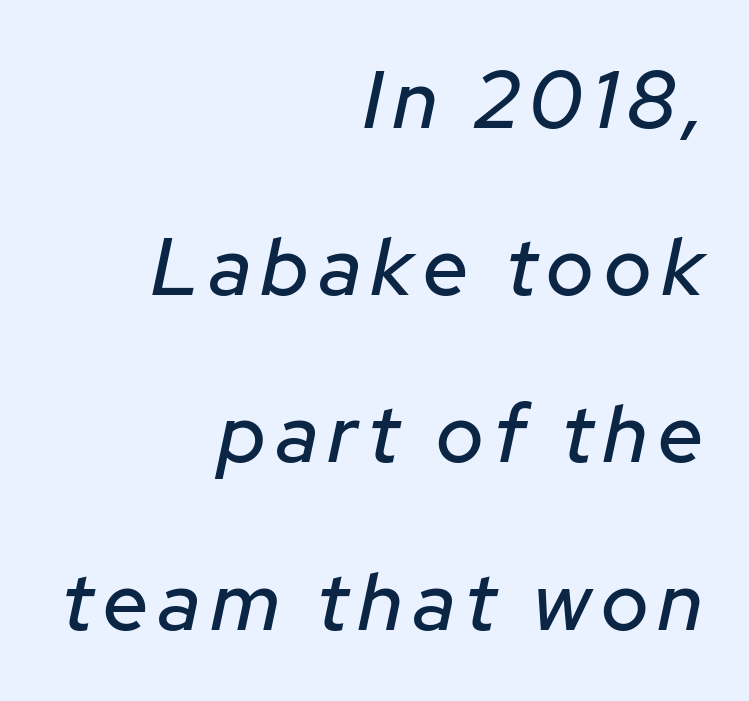
{"italic": "yes", "lean": "right", "slant_degrees": 12, "width": "normal", "stroke_contrast": "low", "x_height": "medium", "monospaced": "no", "underline": "no", "align": "right", "line_spacing": "loose", "line_spacing_ratio": 2.09, "glyph_px": 80}
